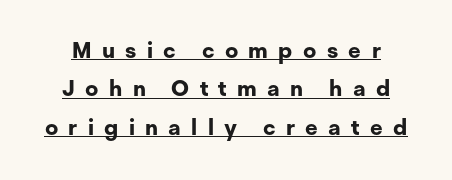
{"italic": "no", "bold": "yes", "underline": "yes", "align": "center", "line_spacing_ratio": 1.74, "letter_spacing": "wide", "letter_spacing_em": 0.47, "glyph_px": 22}
